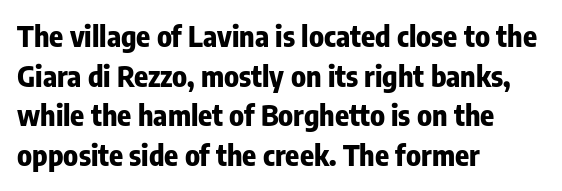
The image shows 29 px bold, condensed sans-serif type, upright; set left-aligned, normal line spacing (1.37x), normal letter spacing, not underlined; low stroke contrast and a medium x-height.
